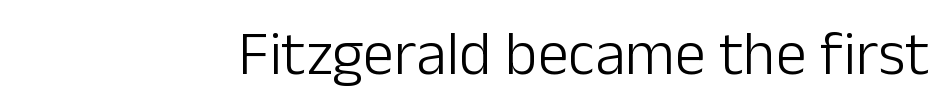
{"serif": "no", "italic": "no", "bold": "no", "weight": "light", "width": "normal", "stroke_contrast": "low", "x_height": "medium", "monospaced": "no", "underline": "no", "letter_spacing": "normal", "letter_spacing_em": 0.0, "glyph_px": 62}
